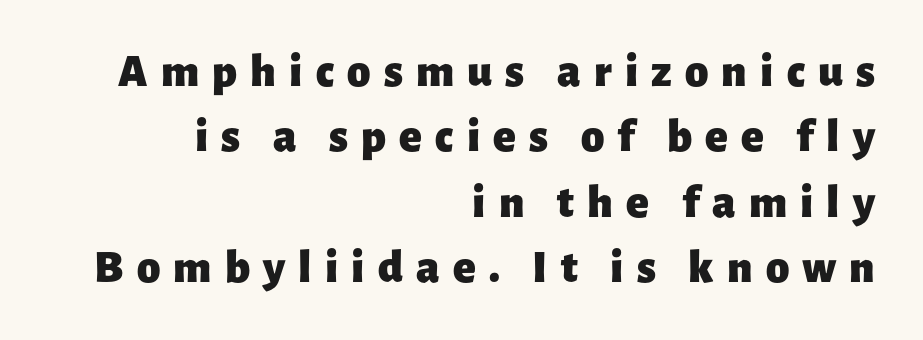
This rendering widens character spacing well past its baseline value. Notice how the passage keeps a crisp vertical edge on the right only. The face used here is proportionally spaced, like ordinary book or web type. The area under the type is left untouched. These lines were composed using upright roman letters.
